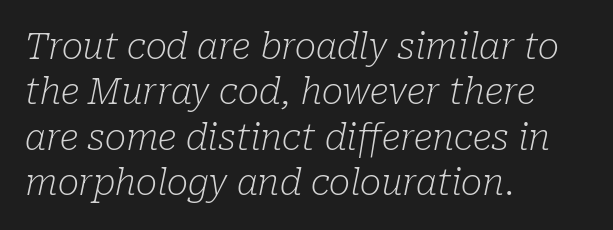
{"serif": "yes", "italic": "yes", "lean": "right", "slant_degrees": 10, "bold": "no", "weight": "light", "width": "normal", "stroke_contrast": "low", "x_height": "medium", "monospaced": "no", "underline": "no", "align": "left", "line_spacing": "normal", "line_spacing_ratio": 1.26, "letter_spacing": "normal", "letter_spacing_em": 0.0, "glyph_px": 36}
